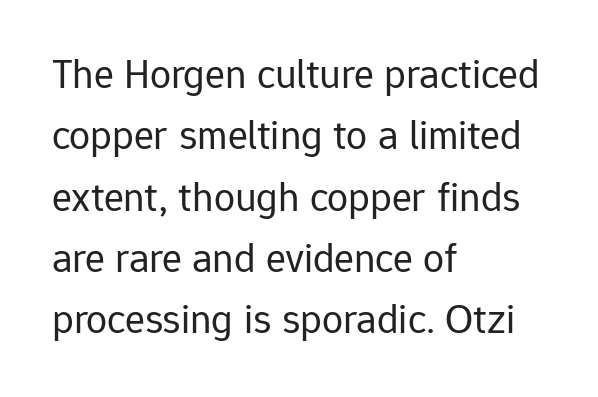
{"serif": "no", "italic": "no", "bold": "no", "weight": "regular", "width": "normal", "stroke_contrast": "low", "x_height": "medium", "monospaced": "no", "underline": "no", "align": "left", "line_spacing": "normal", "line_spacing_ratio": 1.46, "letter_spacing": "normal", "letter_spacing_em": 0.0, "glyph_px": 42}
